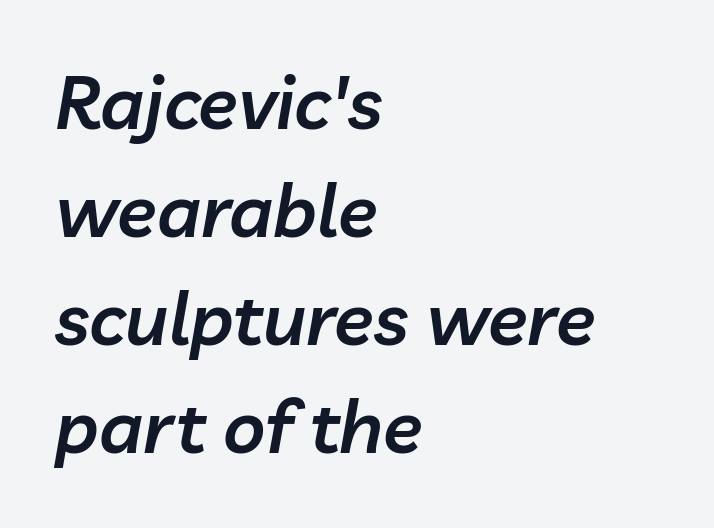
The image shows 73 px semibold type, italic (leaning right); set left-aligned, normal line spacing (1.48x), normal letter spacing, not underlined; low stroke contrast and a medium x-height.
